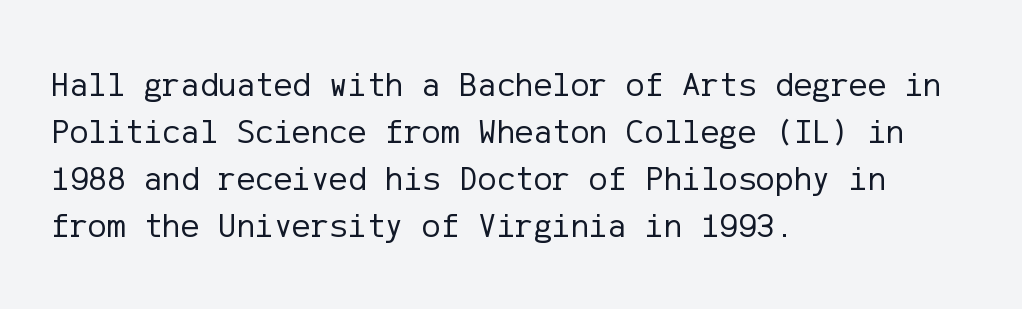
When letters stand straight like this, we call the style roman or upright. Each stroke keeps to a modest, everyday thickness or less. Casual observation: everything's shoved over to the left. Baseline-to-baseline distance is the conventional proportion of letter height.
